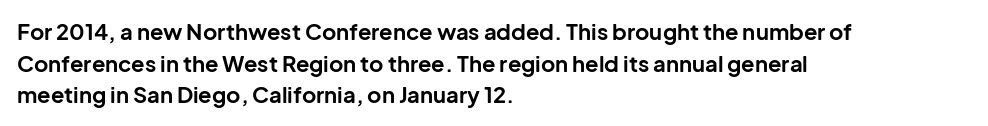
Q: Is the text bold? A: Yes.
Q: Is the text italic (slanted)? A: No, it is upright.
Q: Is the text underlined? A: No.
Q: How is the paragraph aligned? A: Left-aligned.
Q: Is the spacing between letters normal or unusually wide? A: Normal.
Q: Is the spacing between lines tight, normal or loose? A: Normal.
